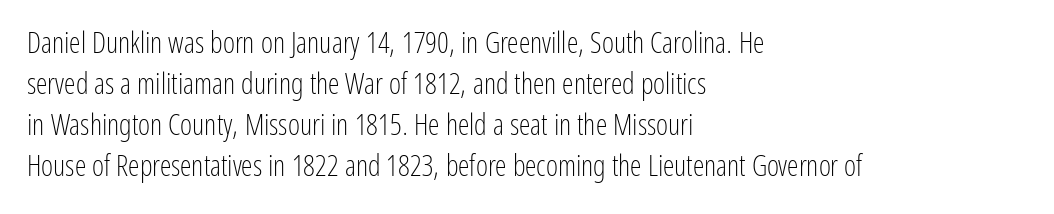
Q: Is the text bold? A: No.
Q: Is the text italic (slanted)? A: No, it is upright.
Q: Is the typeface a serif or a sans-serif typeface? A: Sans-serif.
Q: Is the text underlined? A: No.
Q: How is the paragraph aligned? A: Left-aligned.
Q: Is the spacing between letters normal or unusually wide? A: Normal.
Q: Is the spacing between lines tight, normal or loose? A: Normal.
Q: Width (condensed, normal, or wide)? A: Condensed.
Q: Stroke contrast? A: Low.
Q: x-height? A: Medium.
Q: Monospaced? A: No.
